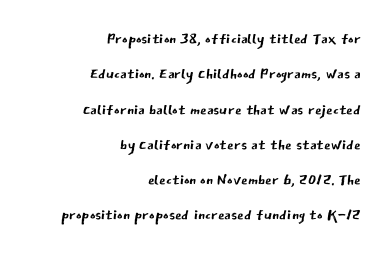
The image shows 21 px text type, upright; set right-aligned, normal line spacing (1.68x), normal letter spacing, not underlined.
